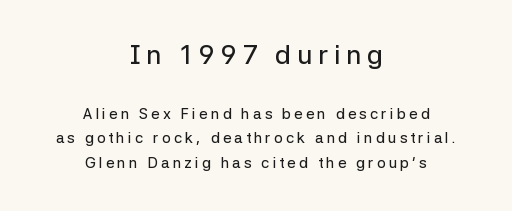
There is plenty of visible air inserted between adjacent glyphs. The letters stand upright; this is a roman face. Leading: standard. The upper block of text is set noticeably larger than the block beneath it. Does the copy run flush right? No — it is centered line by line. Decoration check: the copy has no underline.
